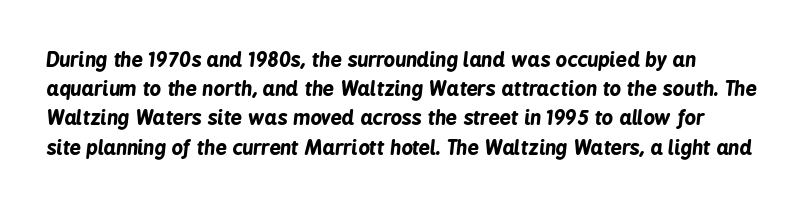
The letters are bold, with thick, heavy strokes. Notice how descenders clear the ascenders below comfortably — that's standard leading. The whole block is typeset with a tilt. The words here are not underlined. Does extra space separate the letters? No, they use regular spacing.
